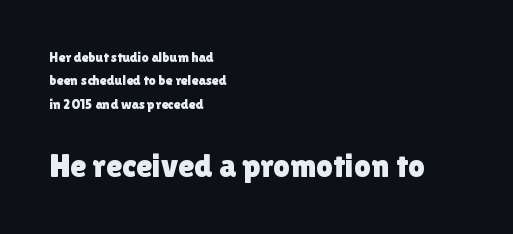
The image shows 33 px sans-serif type, upright; set left-aligned, normal line spacing (1.67x), normal letter spacing, not underlined; the second (bottom) block is 2.36x larger; a medium x-height.
